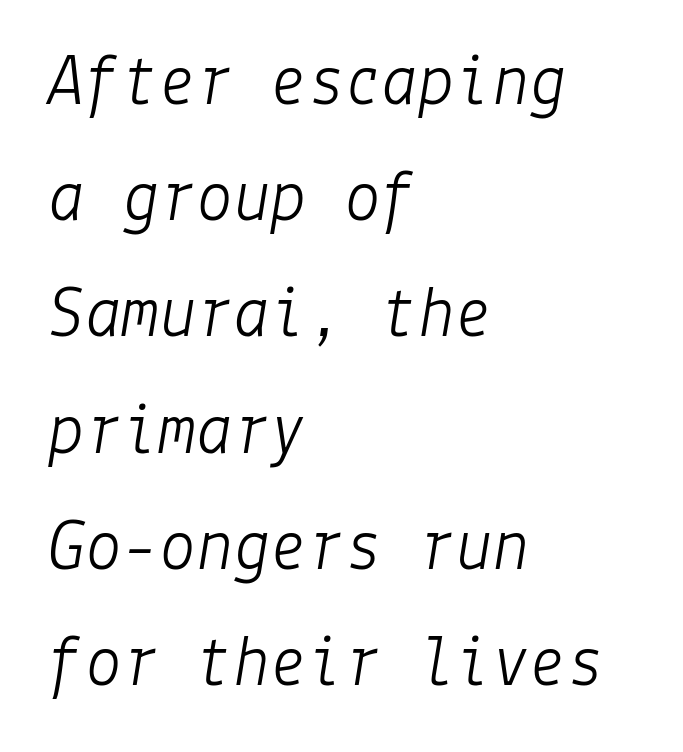
The image shows 74 px light type, italic (leaning right); set left-aligned, normal line spacing (1.57x), normal letter spacing, not underlined; low stroke contrast and a medium x-height.
